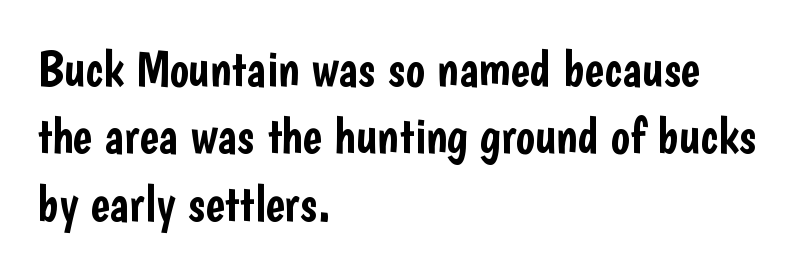
Q: Is the text italic (slanted)? A: No, it is upright.
Q: Is the typeface a serif or a sans-serif typeface? A: Sans-serif.
Q: Is the text underlined? A: No.
Q: How is the paragraph aligned? A: Left-aligned.
Q: Is the spacing between letters normal or unusually wide? A: Normal.
Q: Is the spacing between lines tight, normal or loose? A: Normal.
Q: Width (condensed, normal, or wide)? A: Condensed.
Q: Stroke contrast? A: Low.
Q: x-height? A: Medium.
Q: Monospaced? A: No.
